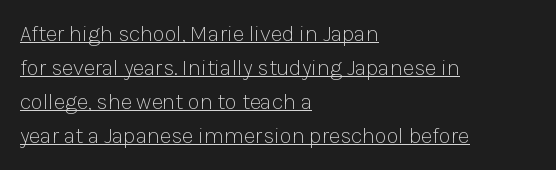
{"italic": "no", "bold": "no", "underline": "yes", "align": "left", "line_spacing": "normal", "line_spacing_ratio": 1.55, "letter_spacing": "normal", "letter_spacing_em": 0.0, "glyph_px": 22}
